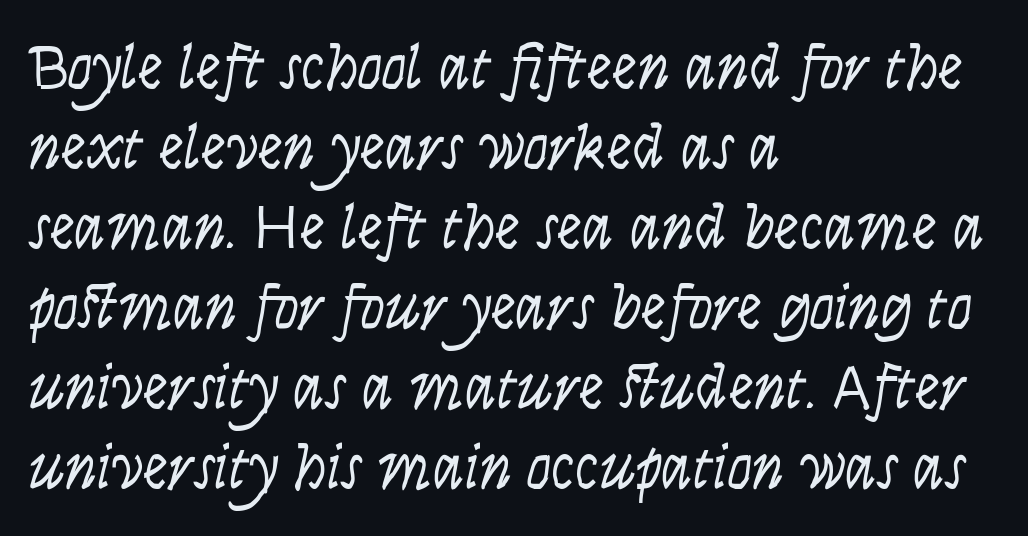
Q: Is the text bold? A: No.
Q: Is the text italic (slanted)? A: Yes.
Q: Is the typeface a serif or a sans-serif typeface? A: Sans-serif.
Q: Is the text underlined? A: No.
Q: How is the paragraph aligned? A: Left-aligned.
Q: Is the spacing between letters normal or unusually wide? A: Normal.
Q: Is the spacing between lines tight, normal or loose? A: Normal.
Q: Width (condensed, normal, or wide)? A: Condensed.
Q: Stroke contrast? A: Low.
Q: x-height? A: Large.
Q: Monospaced? A: No.
